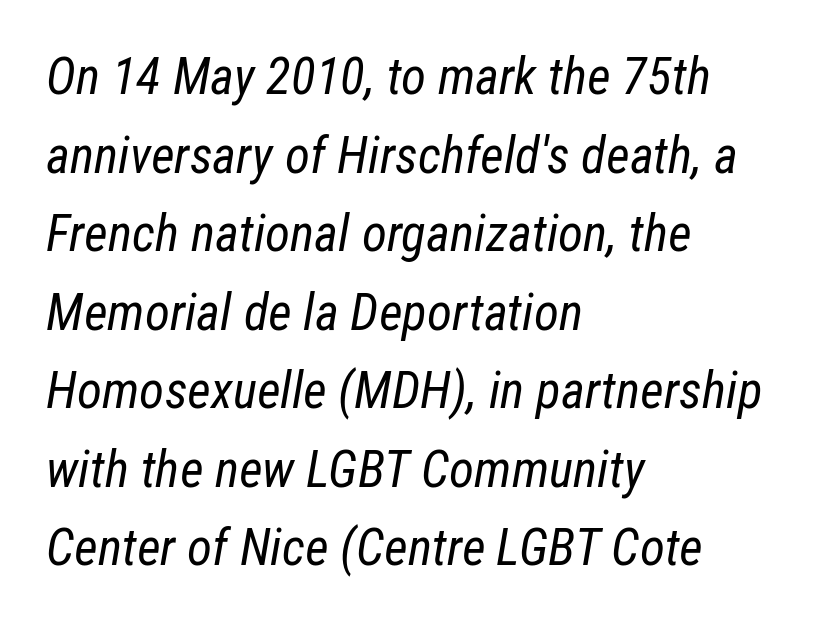
Compared with a centered layout, this one pins lines to the left instead. Honestly, the row spacing looks completely unremarkable. Summary of weight: not heavy and not bold. The face used here is proportionally spaced, like ordinary book or web type. Inter-character spacing is left at the font's built-in metrics.
